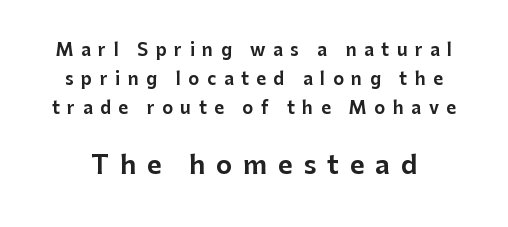
The image shows 25 px text type, upright; set line spacing 1.72x, unusually wide letter spacing (+0.44 em), not underlined; the second (bottom) block is 1.47x larger.
